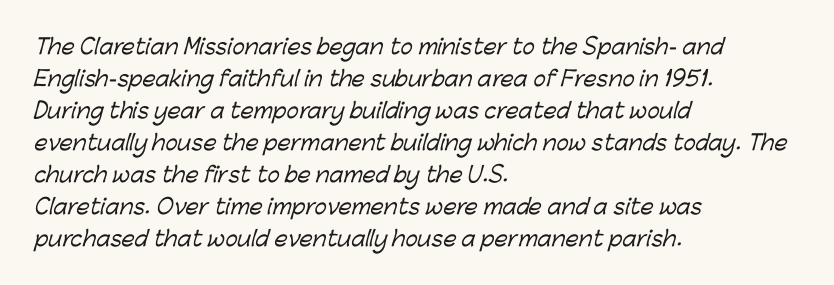
Q: Is the text underlined? A: No.
Q: How is the paragraph aligned? A: Left-aligned.
Q: Is the spacing between letters normal or unusually wide? A: Normal.
Q: Is the spacing between lines tight, normal or loose? A: Normal.
